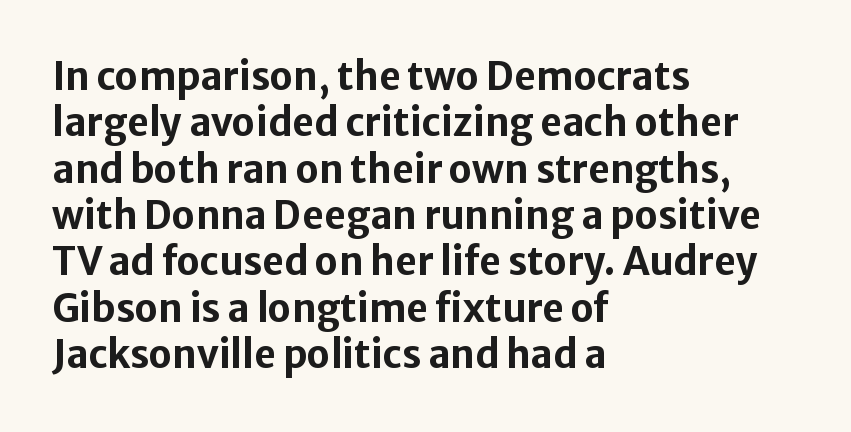
The image shows 38 px bold sans-serif type, upright; set left-aligned, line spacing 1.22x, normal letter spacing, not underlined; low stroke contrast and a medium x-height.
